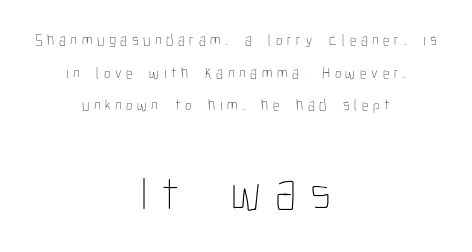
{"italic": "no", "bold": "no", "weight": "thin", "width": "condensed", "stroke_contrast": "low", "x_height": "medium", "monospaced": "no", "underline": "no", "align": "center", "line_spacing": "loose", "line_spacing_ratio": 2.04, "letter_spacing": "wide", "letter_spacing_em": 0.29, "larger_block": "second", "size_ratio": 3.06, "glyph_px": 49}
